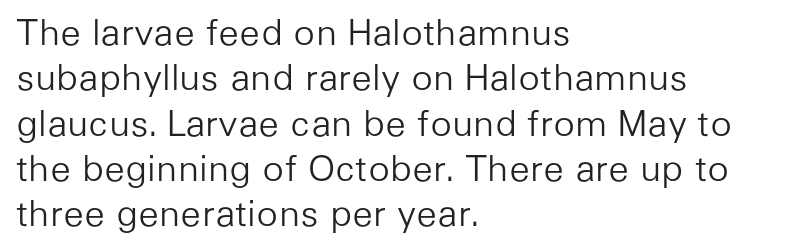
Q: Is the text bold? A: No.
Q: Is the text italic (slanted)? A: No, it is upright.
Q: Is the typeface a serif or a sans-serif typeface? A: Sans-serif.
Q: Is the text underlined? A: No.
Q: How is the paragraph aligned? A: Left-aligned.
Q: Is the spacing between letters normal or unusually wide? A: Normal.
Q: Is the spacing between lines tight, normal or loose? A: Normal.
Q: Width (condensed, normal, or wide)? A: Normal.
Q: Stroke contrast? A: Low.
Q: x-height? A: Medium.
Q: Monospaced? A: No.
